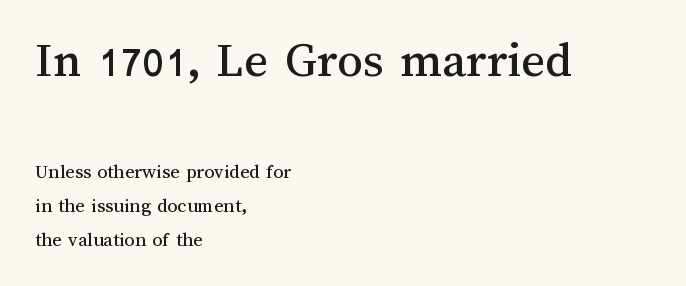
Q: Is the text italic (slanted)? A: No, it is upright.
Q: Is the text underlined? A: No.
Q: How is the paragraph aligned? A: Left-aligned.
Q: Is the spacing between letters normal or unusually wide? A: Normal.
Q: Is the spacing between lines tight, normal or loose? A: Normal.
Q: Which block of text is set in a larger size, the first (top) or the second (bottom)? A: The first (top) one.
Q: Width (condensed, normal, or wide)? A: Normal.
Q: Stroke contrast? A: Medium.
Q: x-height? A: Medium.
Q: Monospaced? A: No.
